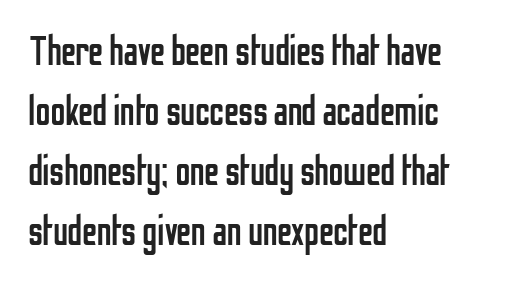
Inter-character spacing is left at the font's built-in metrics. The area under the type is left untouched. In terms of posture, this sample is upright. Ink coverage per letter is moderate at most.
